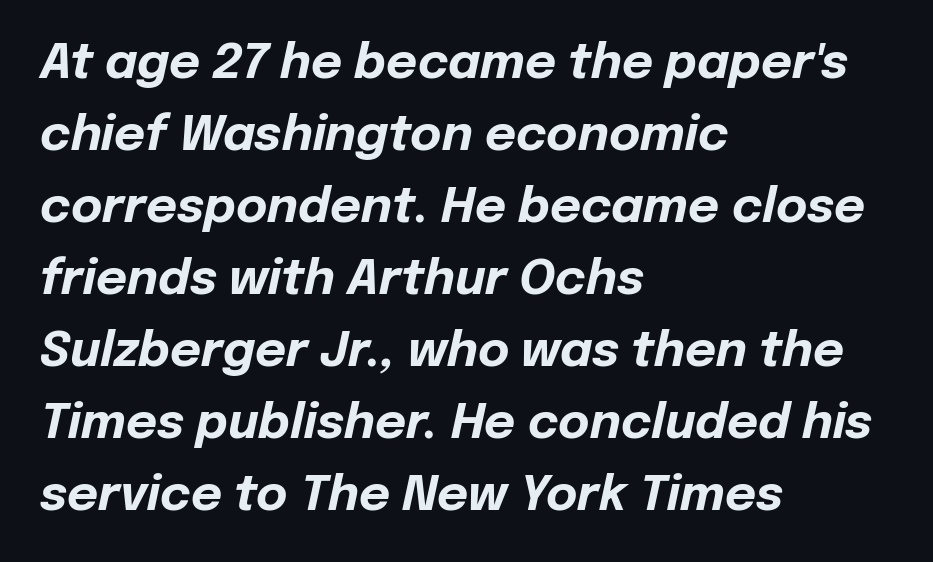
Q: Is the text bold? A: Yes.
Q: Is the text italic (slanted)? A: Yes, it leans right by about 12 degrees.
Q: Is the text underlined? A: No.
Q: How is the paragraph aligned? A: Left-aligned.
Q: Is the spacing between letters normal or unusually wide? A: Normal.
Q: Is the spacing between lines tight, normal or loose? A: Normal.
Q: Width (condensed, normal, or wide)? A: Normal.
Q: Stroke contrast? A: Low.
Q: x-height? A: Medium.
Q: Monospaced? A: No.
